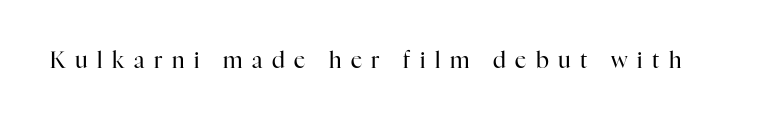
{"italic": "no", "bold": "no", "underline": "no", "letter_spacing": "wide", "letter_spacing_em": 0.43, "glyph_px": 22}
